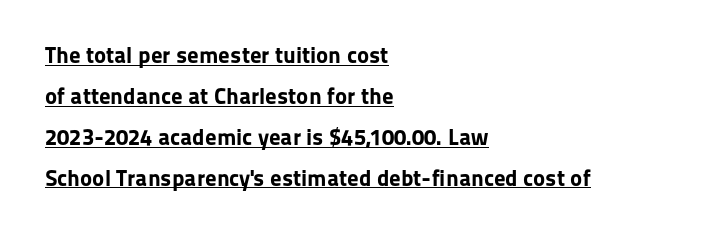
These lines carry a lot of weight — the face is fully bold. Does the lettering tilt? It doesn't — this is upright. This sample carries an underscore along the baseline area. Characters follow at the spacing the type designer built in. Leftover space on each line is placed entirely after the last word.
